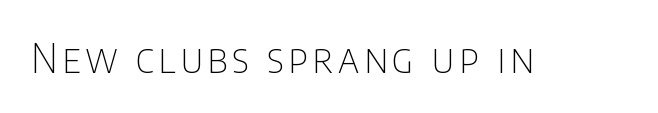
Letters have the restrained weight of plain body copy at most. It's the straight-up-and-down kind of type. Is this a fixed-width face? No — the glyphs have proportional, varying widths. Does the type have serifs? No, each stem ends abruptly.
